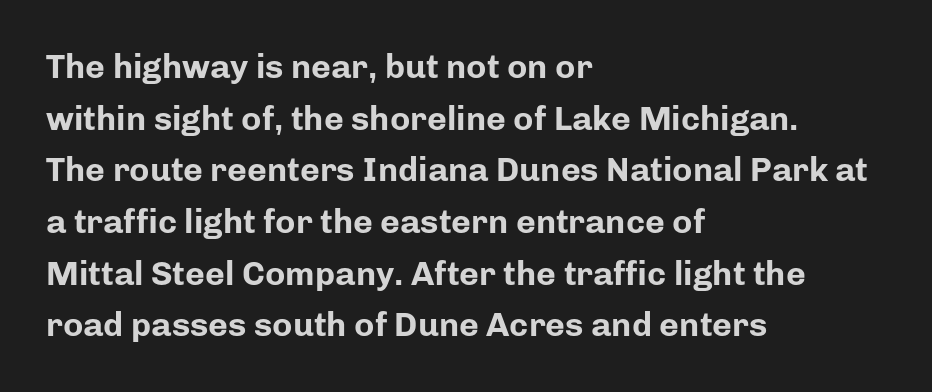
{"serif": "no", "italic": "no", "bold": "yes", "weight": "bold", "width": "normal", "stroke_contrast": "low", "x_height": "medium", "monospaced": "no", "underline": "no", "align": "left", "line_spacing": "normal", "line_spacing_ratio": 1.52, "letter_spacing": "normal", "letter_spacing_em": 0.0, "glyph_px": 34}
